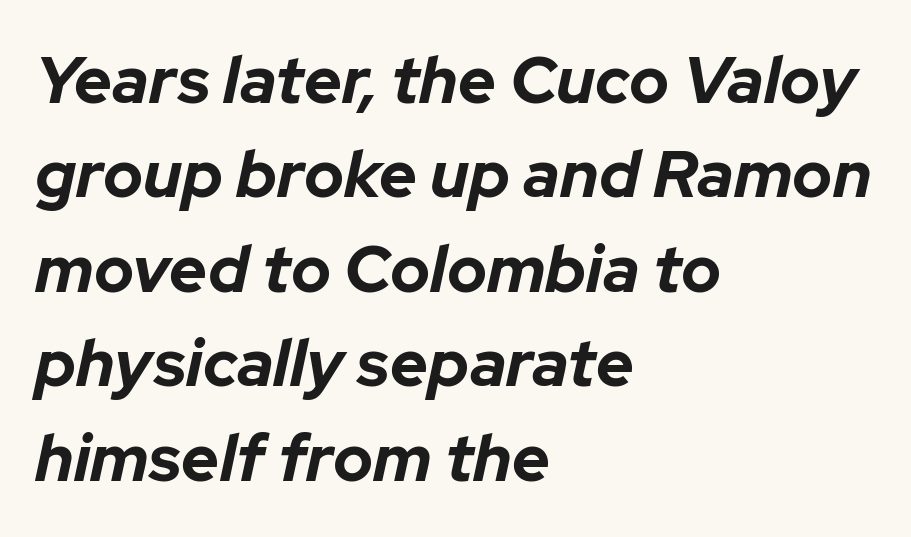
{"italic": "yes", "lean": "right", "slant_degrees": 12, "bold": "yes", "weight": "bold", "width": "normal", "stroke_contrast": "low", "x_height": "medium", "monospaced": "no", "underline": "no", "align": "left", "line_spacing": "normal", "line_spacing_ratio": 1.43, "letter_spacing": "normal", "letter_spacing_em": 0.0, "glyph_px": 66}
